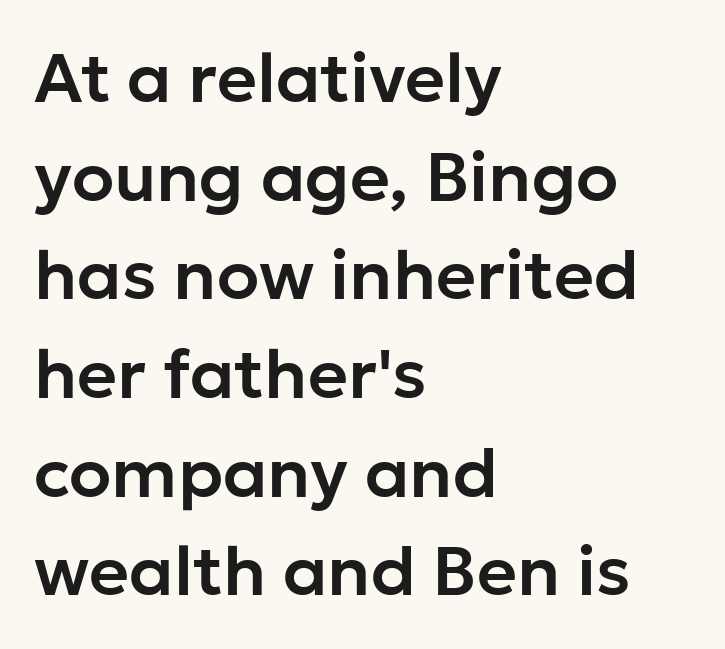
The typography opts for an upright posture over an oblique one. Line beginnings align vertically; line endings do not. Is this a fixed-width face? No — the glyphs have proportional, varying widths. Summary of vertical rhythm: regular, with standard interline spacing. Observe the ordinary spacing: letters are neighbours, not strangers.
